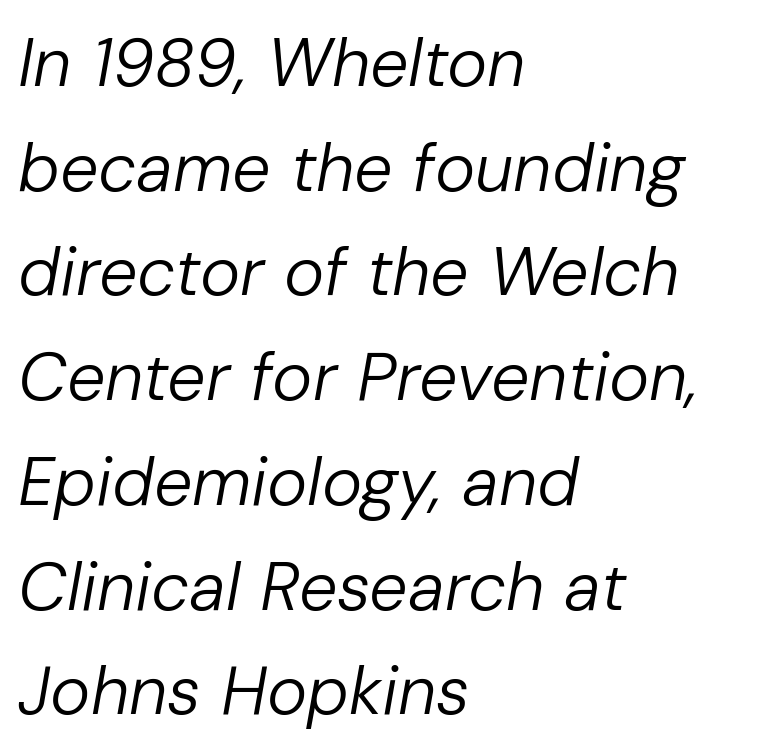
The image shows 68 px regular-weight type, italic (leaning right); set left-aligned, normal line spacing (1.54x), normal letter spacing, not underlined; low stroke contrast and a medium x-height.
